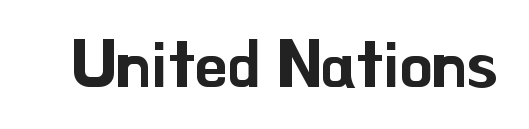
Q: Is the text italic (slanted)? A: No, it is upright.
Q: Is the typeface a serif or a sans-serif typeface? A: Sans-serif.
Q: Is the text underlined? A: No.
Q: Is the spacing between letters normal or unusually wide? A: Normal.
Q: Width (condensed, normal, or wide)? A: Normal.
Q: Stroke contrast? A: Low.
Q: x-height? A: Small.
Q: Monospaced? A: No.
